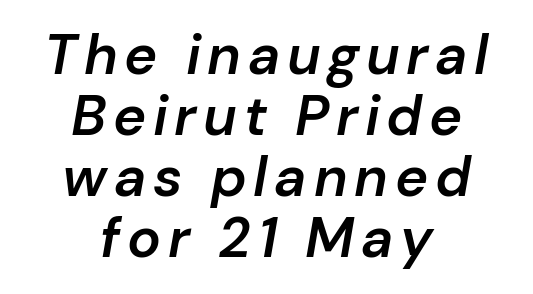
Q: Is the text bold? A: Semi-bold.
Q: Is the text italic (slanted)? A: Yes, it leans right by about 10 degrees.
Q: Is the text underlined? A: No.
Q: How is the paragraph aligned? A: Centered.
Q: Is the spacing between lines tight, normal or loose? A: Tight.
Q: Width (condensed, normal, or wide)? A: Normal.
Q: Stroke contrast? A: Low.
Q: x-height? A: Medium.
Q: Monospaced? A: No.
